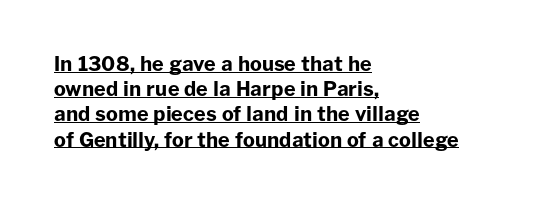
The image shows 20 px bold type, upright; set left-aligned, normal line spacing (1.26x), normal letter spacing, underlined.
